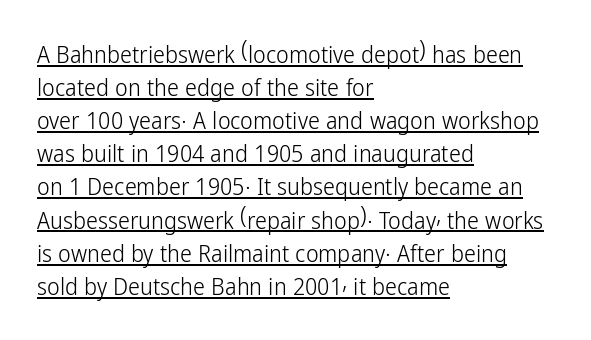
Q: Is the text bold? A: No.
Q: Is the text italic (slanted)? A: No, it is upright.
Q: Is the text underlined? A: Yes.
Q: How is the paragraph aligned? A: Left-aligned.
Q: Is the spacing between letters normal or unusually wide? A: Normal.
Q: Is the spacing between lines tight, normal or loose? A: Normal.
